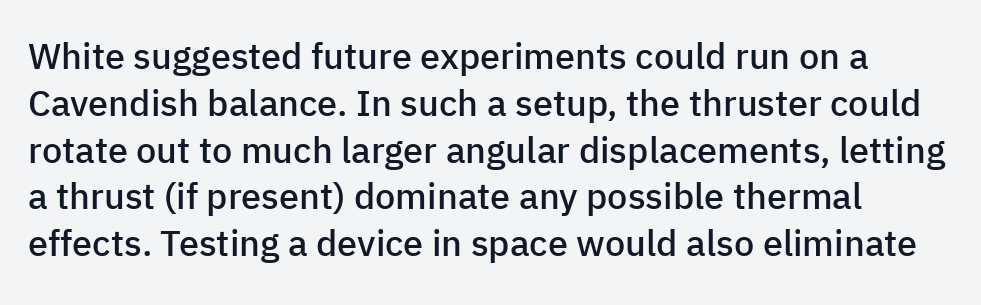
Posture: straight, roman, zero tilt. Firm but not heavy-handed strokes: this text is semibold. Nobody drew a line under any word here. I'd call this a sans setting — the letters go barefoot.
